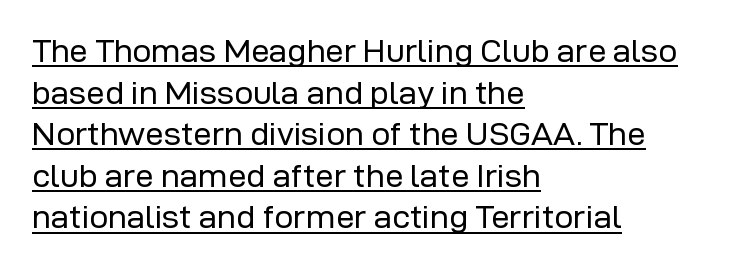
{"serif": "no", "italic": "no", "bold": "no", "weight": "regular", "width": "normal", "stroke_contrast": "low", "x_height": "medium", "monospaced": "no", "underline": "yes", "align": "left", "line_spacing": "normal", "line_spacing_ratio": 1.26, "letter_spacing": "normal", "letter_spacing_em": 0.0, "glyph_px": 33}
